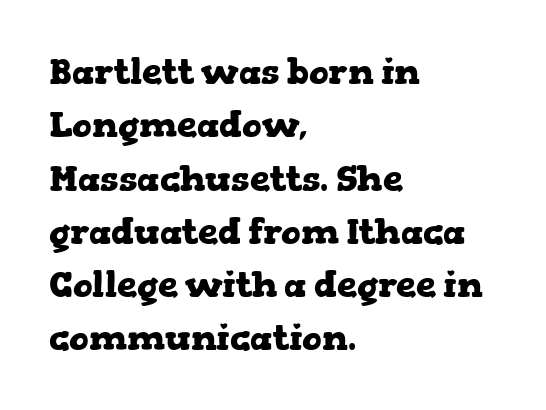
{"serif": "yes", "italic": "no", "bold": "yes", "weight": "heavy", "width": "wide", "stroke_contrast": "low", "x_height": "medium", "monospaced": "no", "underline": "no", "align": "left", "line_spacing": "normal", "line_spacing_ratio": 1.48, "letter_spacing": "normal", "letter_spacing_em": 0.0, "glyph_px": 36}
